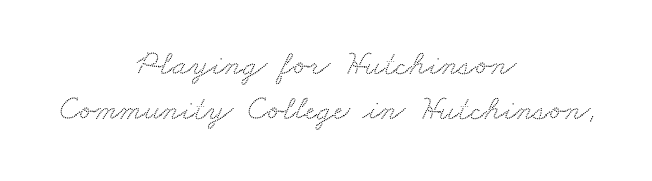
{"serif": "yes", "width": "wide", "stroke_contrast": "medium", "x_height": "small", "monospaced": "no", "underline": "no", "align": "center", "line_spacing": "normal", "line_spacing_ratio": 1.33, "letter_spacing": "normal", "letter_spacing_em": 0.0, "glyph_px": 34}
